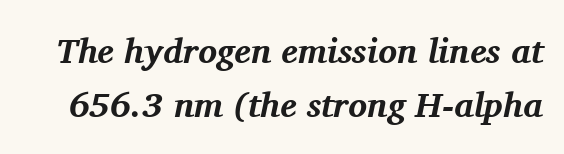
Q: Is the text bold? A: Yes.
Q: Is the text italic (slanted)? A: Yes, it leans right by about 11 degrees.
Q: Is the typeface a serif or a sans-serif typeface? A: Serif.
Q: Is the text underlined? A: No.
Q: Is the spacing between letters normal or unusually wide? A: Normal.
Q: Is the spacing between lines tight, normal or loose? A: Normal.
Q: Width (condensed, normal, or wide)? A: Normal.
Q: Stroke contrast? A: Medium.
Q: x-height? A: Medium.
Q: Monospaced? A: No.
